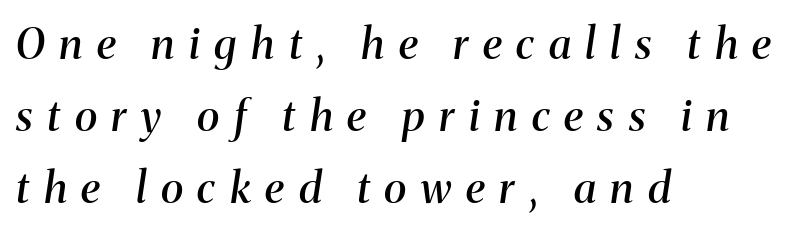
The image shows 43 px semibold serif type, italic (leaning right); set left-aligned, normal line spacing (1.68x), unusually wide letter spacing (+0.34 em), not underlined; medium stroke contrast and a medium x-height.
